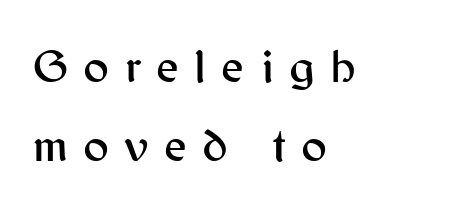
The image shows 48 px sans-serif type, upright; set left-aligned, normal line spacing (1.64x), unusually wide letter spacing (+0.32 em), not underlined; medium stroke contrast and a medium x-height.
